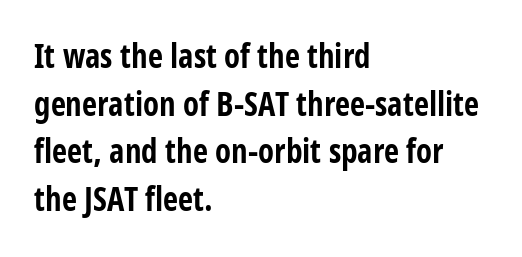
Q: Is the text bold? A: Yes.
Q: Is the text italic (slanted)? A: No, it is upright.
Q: Is the typeface a serif or a sans-serif typeface? A: Sans-serif.
Q: Is the text underlined? A: No.
Q: How is the paragraph aligned? A: Left-aligned.
Q: Is the spacing between letters normal or unusually wide? A: Normal.
Q: Is the spacing between lines tight, normal or loose? A: Normal.
Q: Width (condensed, normal, or wide)? A: Condensed.
Q: Stroke contrast? A: Low.
Q: x-height? A: Large.
Q: Monospaced? A: No.
